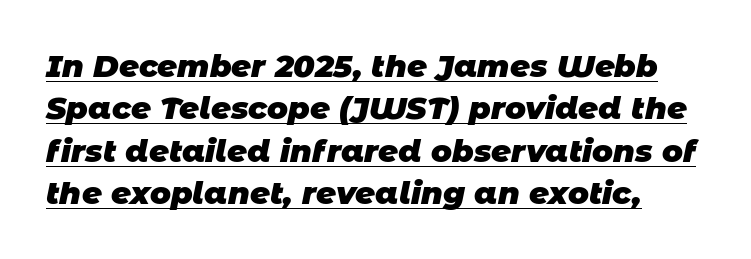
The image shows 31 px heavy sans-serif type; set normal line spacing (1.37x), normal letter spacing, underlined; low stroke contrast and a large x-height.
